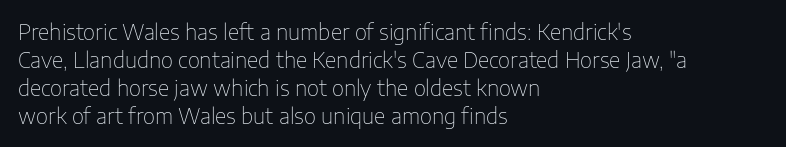
Q: Is the text bold? A: No.
Q: Is the text italic (slanted)? A: No, it is upright.
Q: Is the text underlined? A: No.
Q: How is the paragraph aligned? A: Left-aligned.
Q: Is the spacing between letters normal or unusually wide? A: Normal.
Q: Is the spacing between lines tight, normal or loose? A: Normal.
